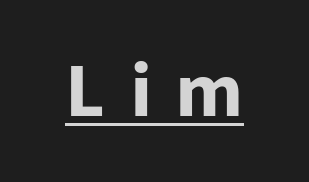
The image shows 69 px heavy sans-serif type, upright; set unusually wide letter spacing (+0.33 em), underlined; low stroke contrast and a medium x-height.
